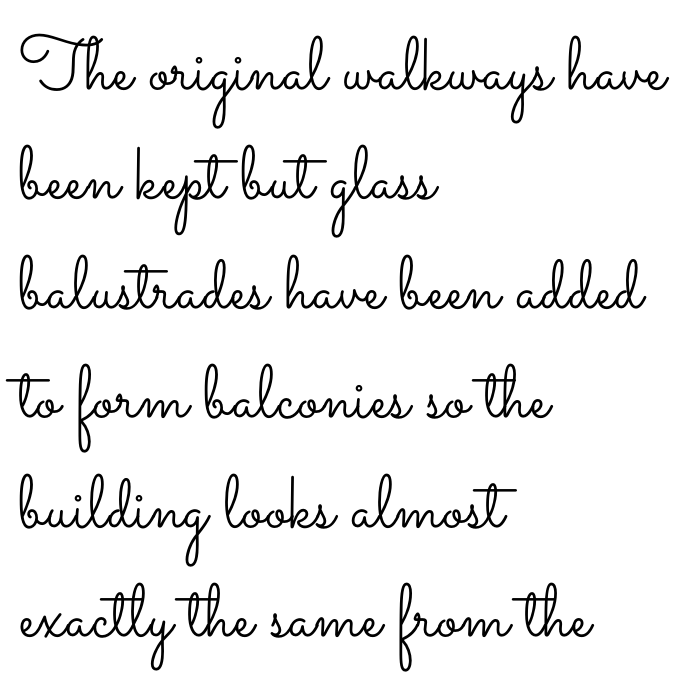
No word sits above an underline. Compared with typical body copy, the letter spacing here is the same. Proportional: the letters do not fall into vertical columns.
